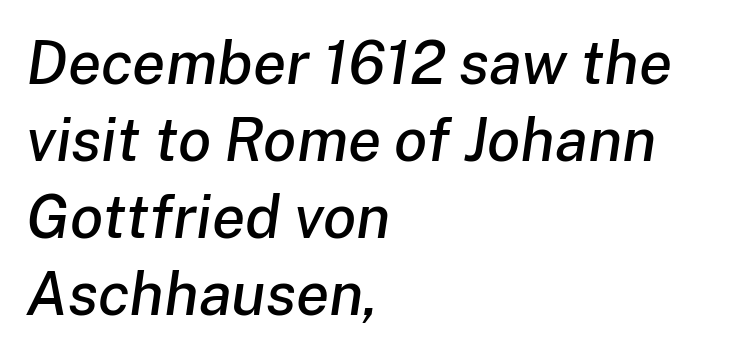
Q: Is the text italic (slanted)? A: Yes, it leans right by about 8 degrees.
Q: Is the text underlined? A: No.
Q: How is the paragraph aligned? A: Left-aligned.
Q: Is the spacing between letters normal or unusually wide? A: Normal.
Q: Is the spacing between lines tight, normal or loose? A: Normal.
Q: Width (condensed, normal, or wide)? A: Normal.
Q: Stroke contrast? A: Low.
Q: x-height? A: Medium.
Q: Monospaced? A: No.
